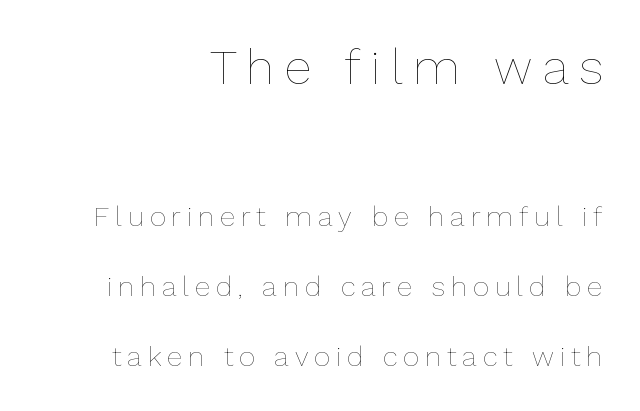
Q: Is the text bold? A: No.
Q: Is the text italic (slanted)? A: No, it is upright.
Q: Is the text underlined? A: No.
Q: How is the paragraph aligned? A: Right-aligned.
Q: Is the spacing between letters normal or unusually wide? A: Unusually wide.
Q: Is the spacing between lines tight, normal or loose? A: Loose.
Q: Which block of text is set in a larger size, the first (top) or the second (bottom)? A: The first (top) one.
Q: Width (condensed, normal, or wide)? A: Normal.
Q: Stroke contrast? A: Low.
Q: x-height? A: Medium.
Q: Monospaced? A: No.
